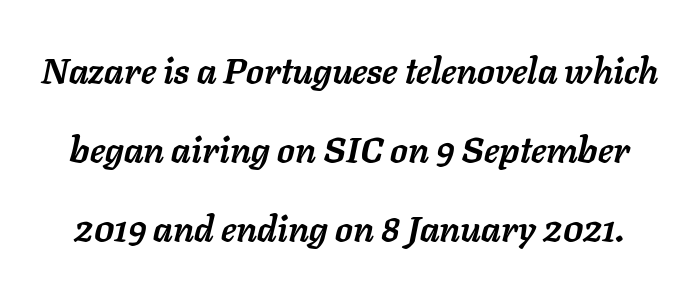
Q: Is the text bold? A: Yes.
Q: Is the text italic (slanted)? A: Yes, it leans right by about 11 degrees.
Q: Is the text underlined? A: No.
Q: Is the spacing between letters normal or unusually wide? A: Normal.
Q: Is the spacing between lines tight, normal or loose? A: Loose.
Q: Width (condensed, normal, or wide)? A: Normal.
Q: Stroke contrast? A: Low.
Q: x-height? A: Medium.
Q: Monospaced? A: No.
